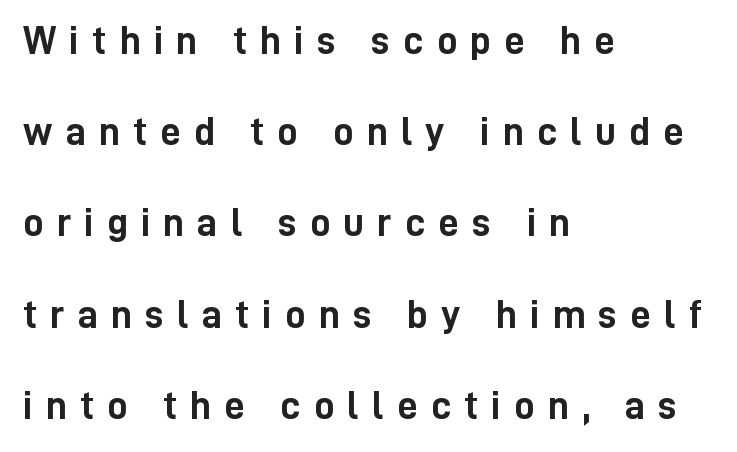
Strong, thick strokes mark this as bold type. Posture: vertical. This sample has the flowing, uneven cadence of proportional lettering. Interline gaps are noticeably wide in this sample.
